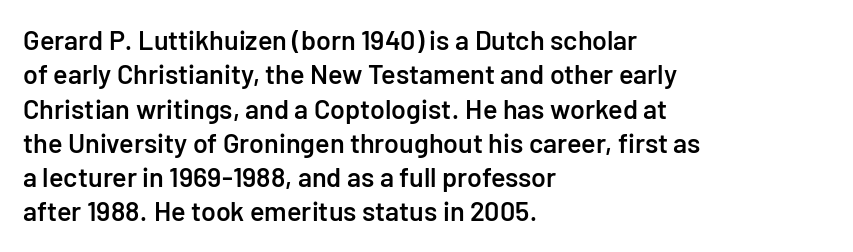
Left-aligned paragraph, ragged on the right. Nope, not italic — everything's standing straight. Strokes here are thickened, but only to semibold level. The leading is moderate, giving the passage an even texture.
